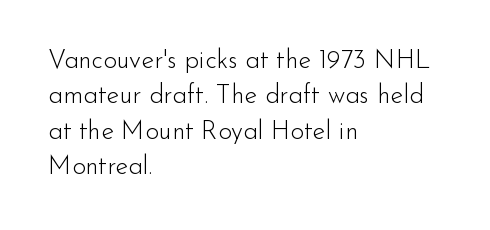
The image shows 26 px text type, upright; set left-aligned, normal line spacing (1.36x), normal letter spacing, not underlined.
